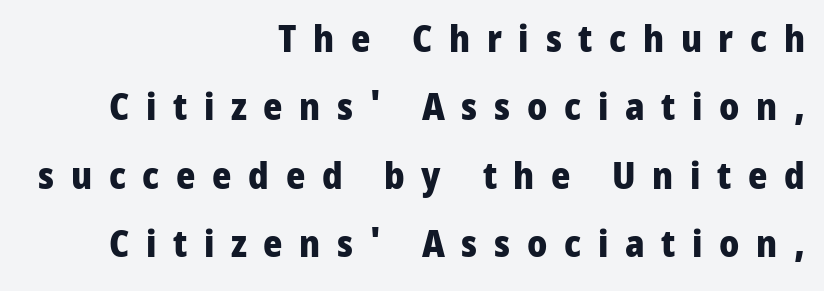
Q: Is the text bold? A: Yes.
Q: Is the text italic (slanted)? A: No, it is upright.
Q: Is the typeface a serif or a sans-serif typeface? A: Sans-serif.
Q: Is the text underlined? A: No.
Q: How is the paragraph aligned? A: Right-aligned.
Q: Is the spacing between letters normal or unusually wide? A: Unusually wide.
Q: Width (condensed, normal, or wide)? A: Normal.
Q: Stroke contrast? A: Low.
Q: x-height? A: Medium.
Q: Monospaced? A: No.
